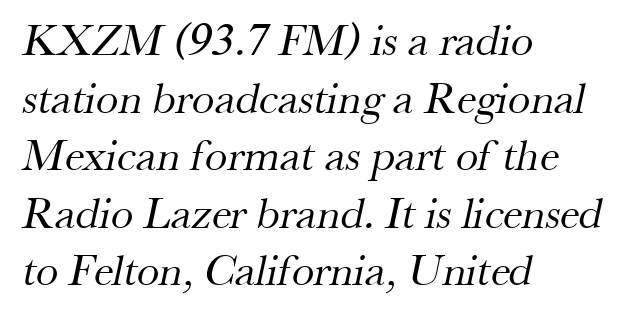
Q: Is the text bold? A: No.
Q: Is the typeface a serif or a sans-serif typeface? A: Serif.
Q: Is the text underlined? A: No.
Q: How is the paragraph aligned? A: Left-aligned.
Q: Is the spacing between letters normal or unusually wide? A: Normal.
Q: Is the spacing between lines tight, normal or loose? A: Normal.
Q: Width (condensed, normal, or wide)? A: Normal.
Q: Stroke contrast? A: Medium.
Q: x-height? A: Small.
Q: Monospaced? A: No.
